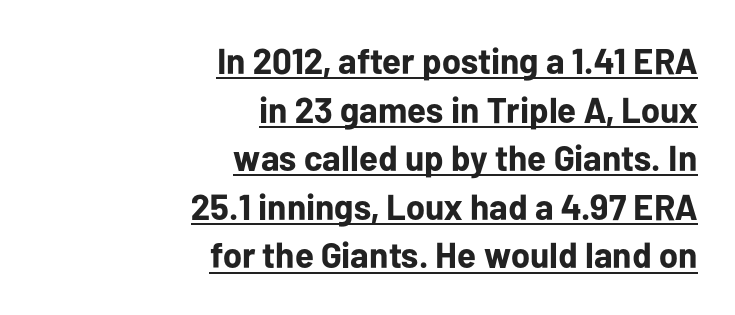
{"serif": "no", "italic": "no", "bold": "yes", "weight": "bold", "width": "normal", "stroke_contrast": "low", "x_height": "medium", "monospaced": "no", "underline": "yes", "align": "right", "line_spacing": "normal", "line_spacing_ratio": 1.35, "letter_spacing": "normal", "letter_spacing_em": 0.0, "glyph_px": 36}
